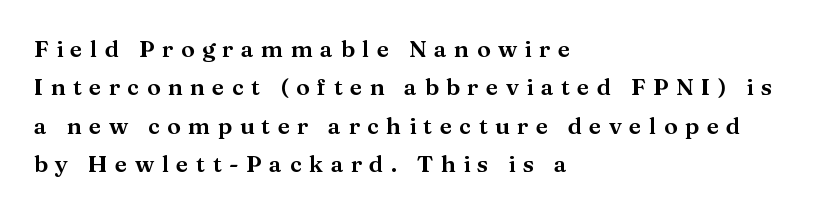
The image shows 23 px text type, upright; set left-aligned, normal line spacing (1.67x), unusually wide letter spacing (+0.32 em), not underlined.
